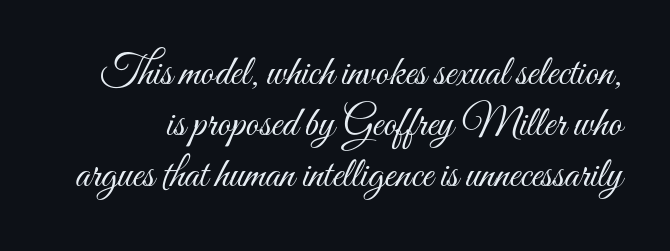
Q: Is the text bold? A: No.
Q: Is the text italic (slanted)? A: Yes.
Q: Is the text underlined? A: No.
Q: Is the spacing between letters normal or unusually wide? A: Normal.
Q: Width (condensed, normal, or wide)? A: Condensed.
Q: Stroke contrast? A: Medium.
Q: x-height? A: Small.
Q: Monospaced? A: No.
